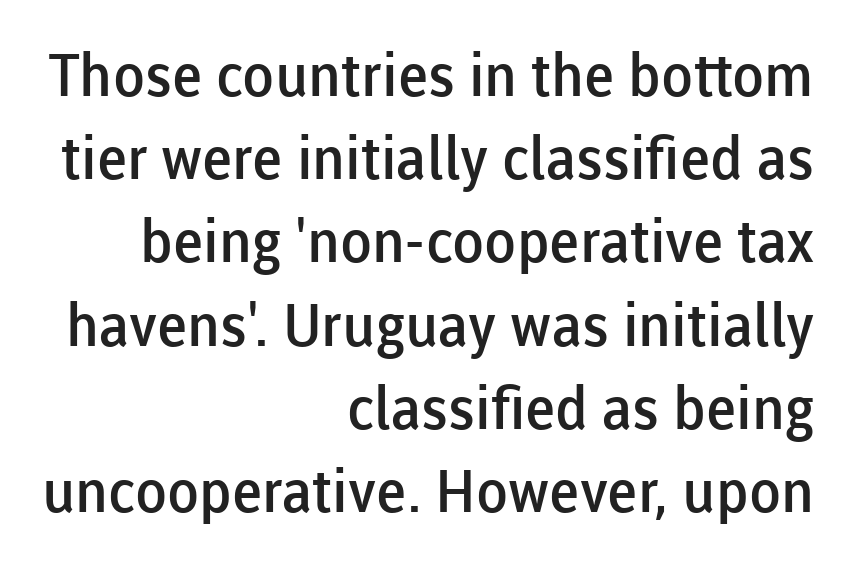
{"serif": "no", "italic": "no", "bold": "semi", "weight": "semibold", "width": "normal", "stroke_contrast": "low", "x_height": "medium", "monospaced": "no", "underline": "no", "align": "right", "line_spacing": "normal", "line_spacing_ratio": 1.41, "letter_spacing": "normal", "letter_spacing_em": 0.0, "glyph_px": 59}
